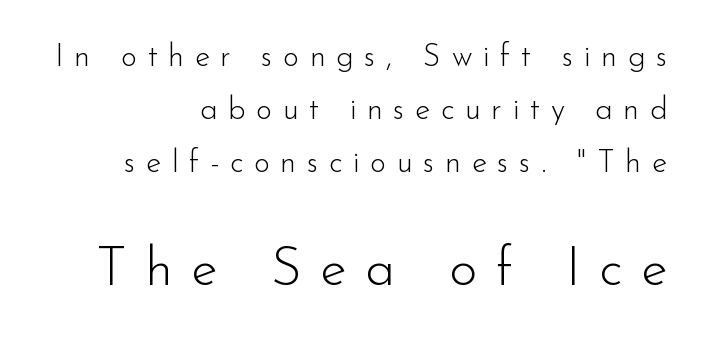
The image shows 54 px light sans-serif type, upright; set right-aligned, line spacing 1.71x, unusually wide letter spacing (+0.34 em), not underlined; the second (bottom) block is 1.74x larger; low stroke contrast and a small x-height.
